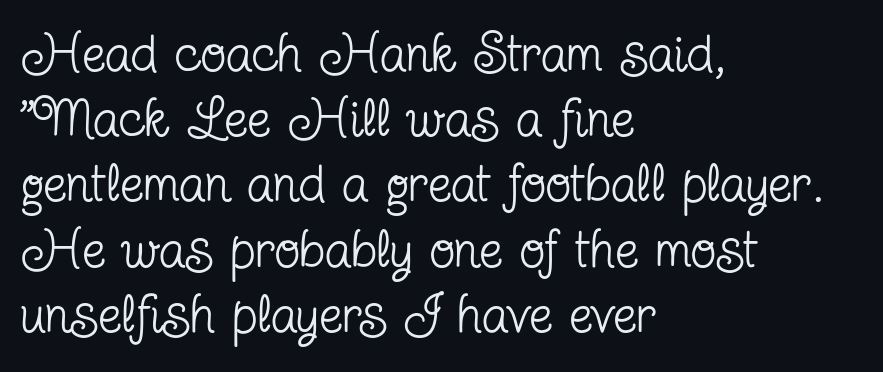
The image shows 53 px regular-weight, condensed serif type, upright; set left-aligned, line spacing 1.23x, normal letter spacing, not underlined; low stroke contrast and a medium x-height.
